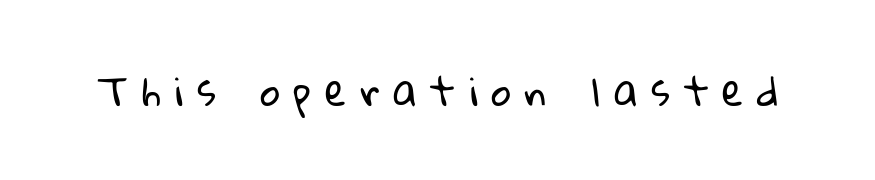
The image shows 39 px regular-weight sans-serif type; set unusually wide letter spacing (+0.35 em), not underlined; low stroke contrast and a medium x-height.
